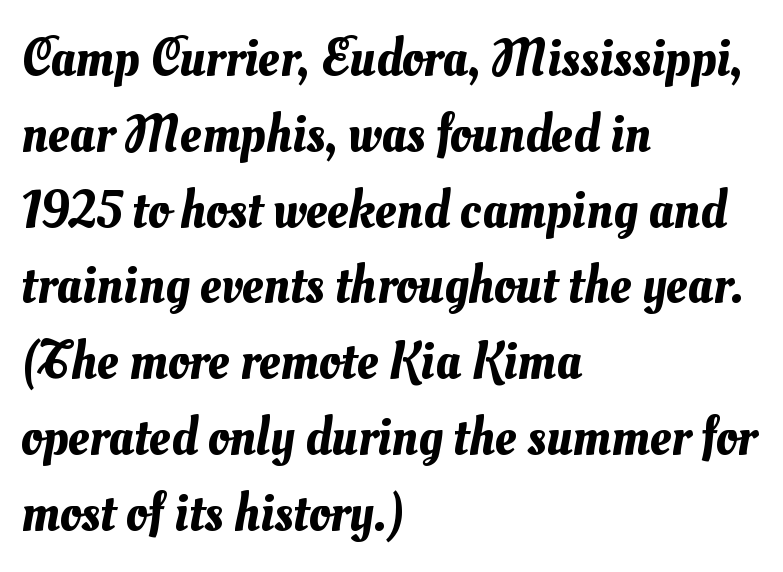
The image shows 53 px text type; set left-aligned, normal line spacing (1.43x), normal letter spacing, not underlined; medium stroke contrast and a small x-height.
